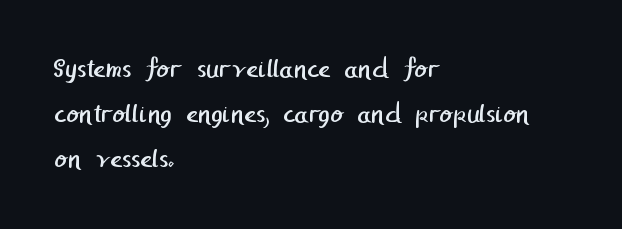
{"serif": "no", "bold": "no", "weight": "regular", "width": "normal", "stroke_contrast": "low", "x_height": "medium", "underline": "no", "align": "left", "line_spacing": "normal", "line_spacing_ratio": 1.56, "letter_spacing": "normal", "letter_spacing_em": 0.0, "glyph_px": 29}
